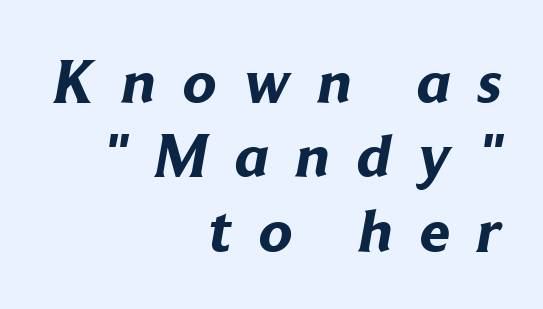
The image shows 61 px bold sans-serif type; set right-aligned, line spacing 1.22x, unusually wide letter spacing (+0.45 em), not underlined; low stroke contrast and a medium x-height.
